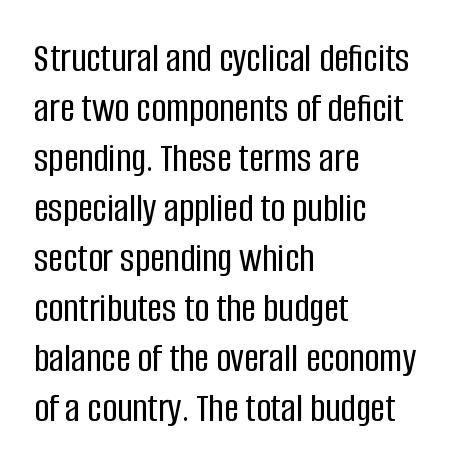
Tall strokes in this sample are plumb rather than angled. Note the varied advance widths — an 'i' is clearly narrower than an 'm'. The baseline area is clear. Observe the absence of serifs on each vertical stroke in this sample. Casual observation: everything's shoved over to the left.
